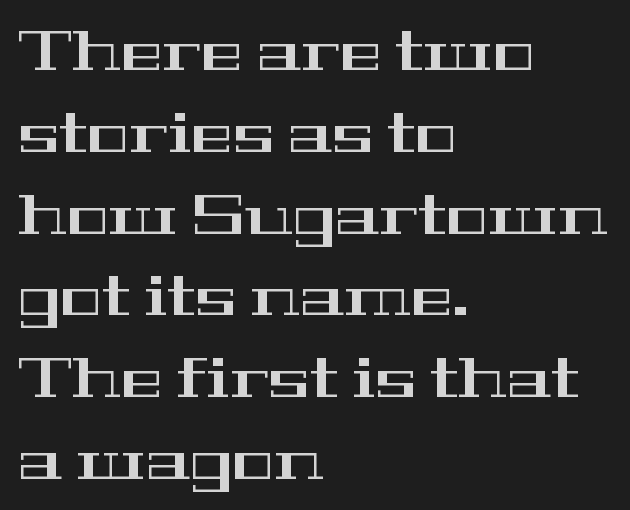
Q: Is the text italic (slanted)? A: No, it is upright.
Q: Is the typeface a serif or a sans-serif typeface? A: Serif.
Q: Is the text underlined? A: No.
Q: How is the paragraph aligned? A: Left-aligned.
Q: Is the spacing between letters normal or unusually wide? A: Normal.
Q: Is the spacing between lines tight, normal or loose? A: Normal.
Q: Width (condensed, normal, or wide)? A: Wide.
Q: Stroke contrast? A: High.
Q: x-height? A: Medium.
Q: Monospaced? A: No.
